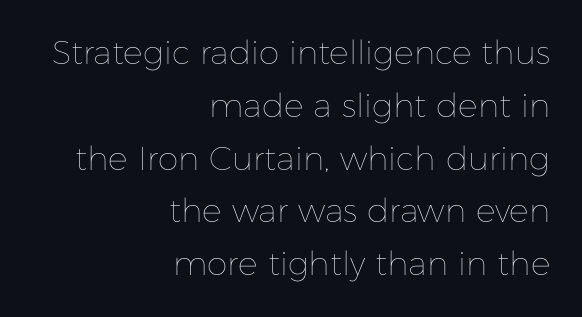
The image shows 33 px thin type, upright; set right-aligned, normal line spacing (1.6x), normal letter spacing, not underlined; low stroke contrast and a medium x-height.
